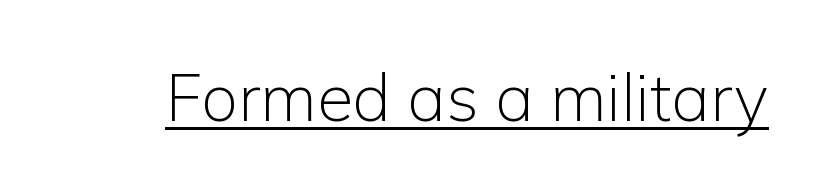
Look at the bottom of the vertical strokes: they stop flat, with no serifs. Unbolded letterforms with no extra heft. The passage shown has conventional tracking throughout. A typesetter would mark this as roman, not italic. The specimen includes a rule beneath the text block's lines.
